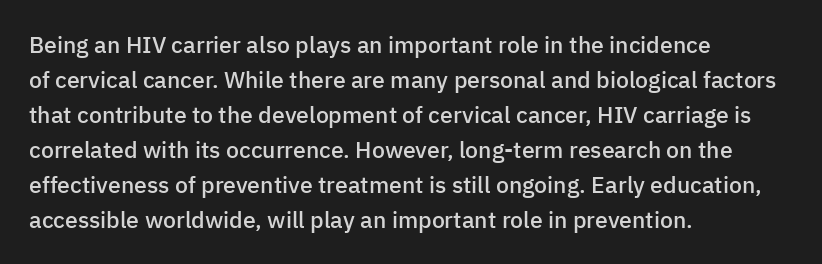
Teacher's note: observe the even left margin — that is flush-left alignment. The letters stand upright; this is a roman face. The string is rendered with underlining switched off. A somewhat darkened texture: the type is semibold rather than bold.
